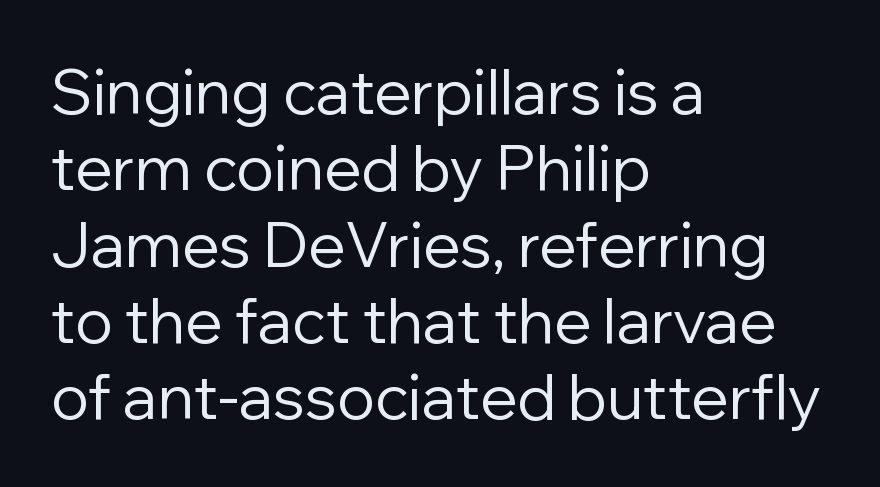
The image shows 62 px regular-weight sans-serif type, upright; set left-aligned, line spacing 1.23x, normal letter spacing, not underlined; low stroke contrast and a medium x-height.
